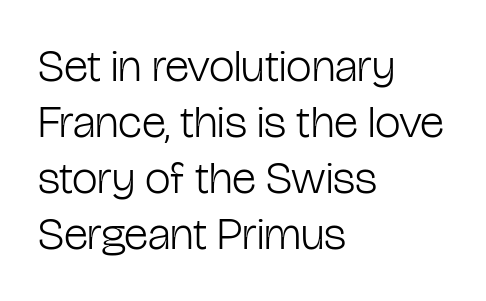
{"serif": "no", "italic": "no", "bold": "no", "weight": "light", "width": "condensed", "stroke_contrast": "low", "x_height": "medium", "monospaced": "no", "underline": "no", "align": "left", "line_spacing_ratio": 1.22, "letter_spacing": "normal", "letter_spacing_em": 0.0, "glyph_px": 46}
